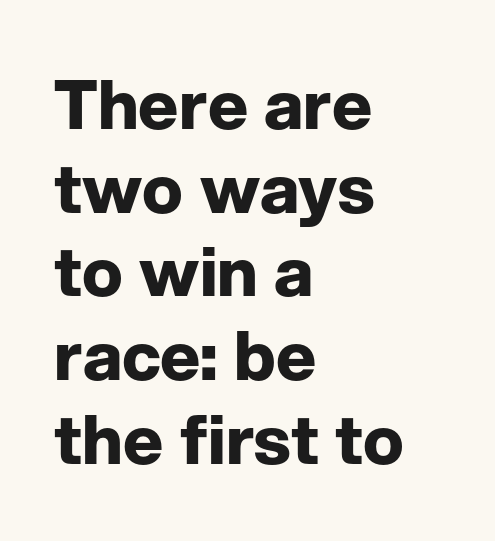
The image shows 68 px bold sans-serif type, upright; set left-aligned, line spacing 1.23x, normal letter spacing, not underlined; low stroke contrast and a medium x-height.
